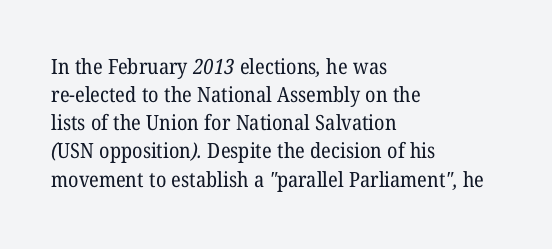
Q: Is the text bold? A: No.
Q: Is the text underlined? A: No.
Q: How is the paragraph aligned? A: Left-aligned.
Q: Is the spacing between letters normal or unusually wide? A: Normal.
Q: Is the spacing between lines tight, normal or loose? A: Normal.
